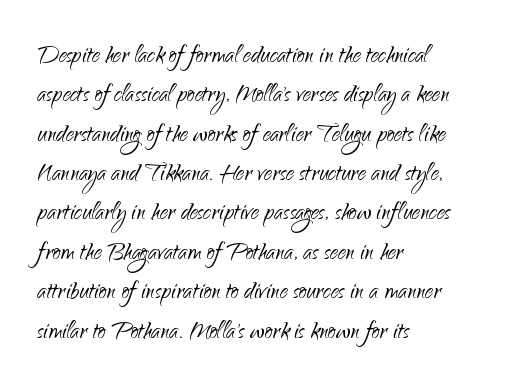
Q: Is the text bold? A: No.
Q: Is the text italic (slanted)? A: Yes.
Q: Is the typeface a serif or a sans-serif typeface? A: Sans-serif.
Q: Is the text underlined? A: No.
Q: How is the paragraph aligned? A: Left-aligned.
Q: Is the spacing between letters normal or unusually wide? A: Normal.
Q: Is the spacing between lines tight, normal or loose? A: Normal.
Q: Width (condensed, normal, or wide)? A: Normal.
Q: Stroke contrast? A: Low.
Q: x-height? A: Small.
Q: Monospaced? A: No.
